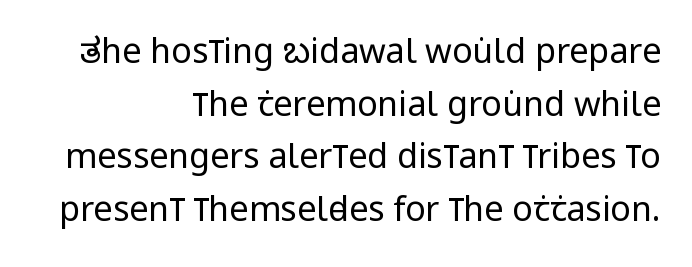
The image shows 34 px regular-weight, condensed sans-serif type, upright; set right-aligned, normal line spacing (1.55x), normal letter spacing, not underlined; low stroke contrast and a large x-height.
